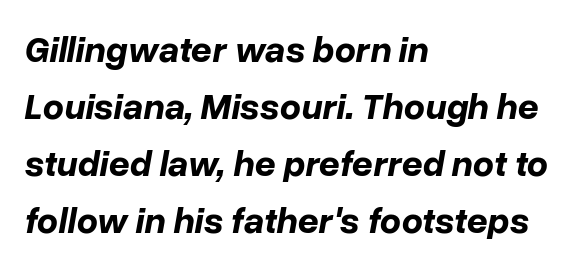
The image shows 37 px bold type, italic (leaning right); set left-aligned, normal line spacing (1.54x), normal letter spacing, not underlined; low stroke contrast and a medium x-height.
